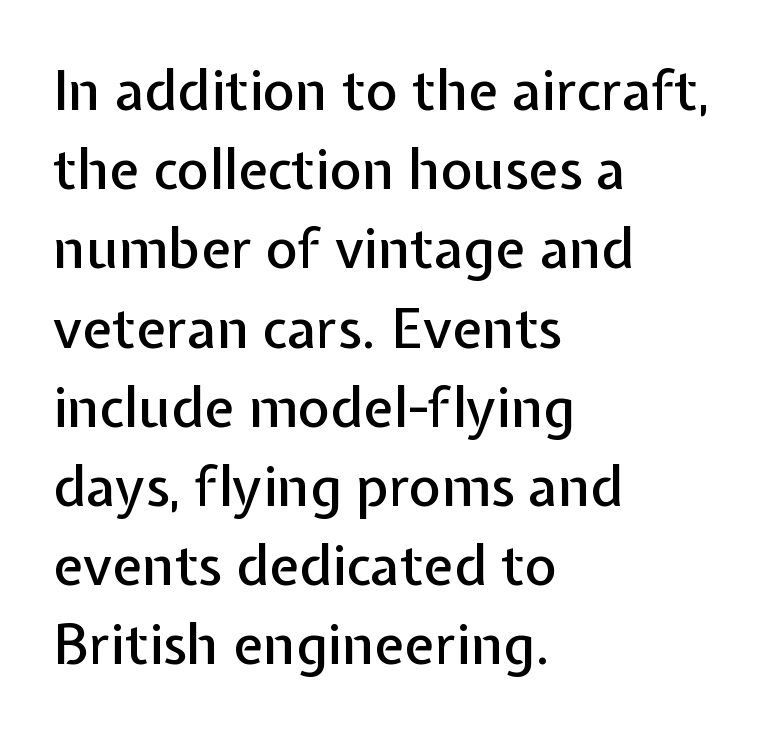
The image shows 55 px sans-serif type, upright; set left-aligned, normal line spacing (1.44x), normal letter spacing, not underlined; low stroke contrast and a medium x-height.
